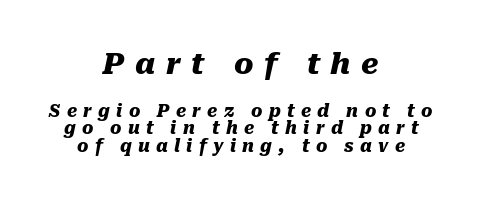
The image shows 29 px heavy type, italic (leaning right); set centered, tight line spacing (1.05x), unusually wide letter spacing (+0.37 em), not underlined; the first (top) block is 1.71x larger; medium stroke contrast and a medium x-height.
